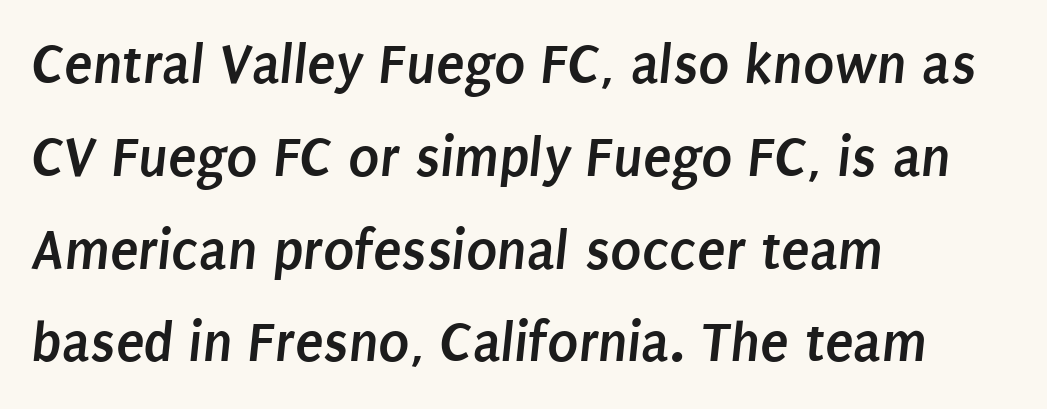
{"serif": "no", "bold": "yes", "weight": "semibold", "width": "condensed", "stroke_contrast": "low", "x_height": "large", "monospaced": "no", "underline": "no", "align": "left", "line_spacing": "normal", "line_spacing_ratio": 1.6, "letter_spacing": "normal", "letter_spacing_em": 0.0, "glyph_px": 58}
